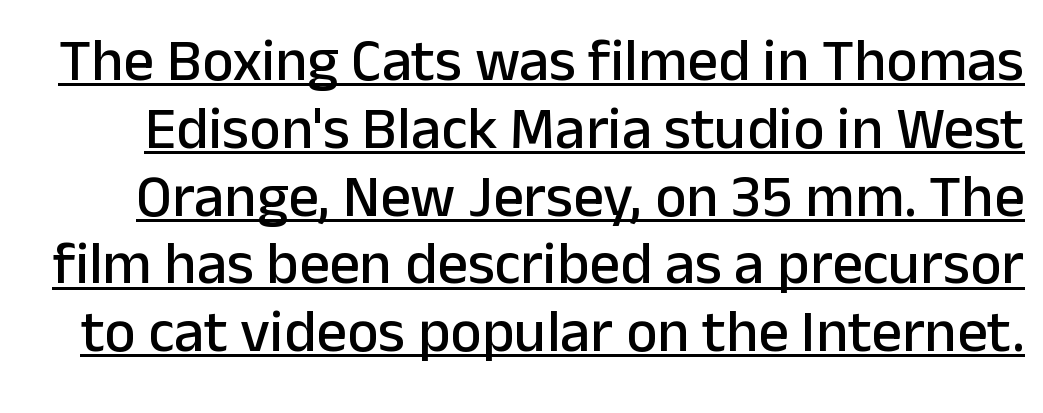
{"serif": "no", "italic": "no", "width": "normal", "stroke_contrast": "low", "x_height": "medium", "monospaced": "no", "underline": "yes", "line_spacing": "tight", "line_spacing_ratio": 1.13, "letter_spacing": "normal", "letter_spacing_em": 0.0, "glyph_px": 60}
